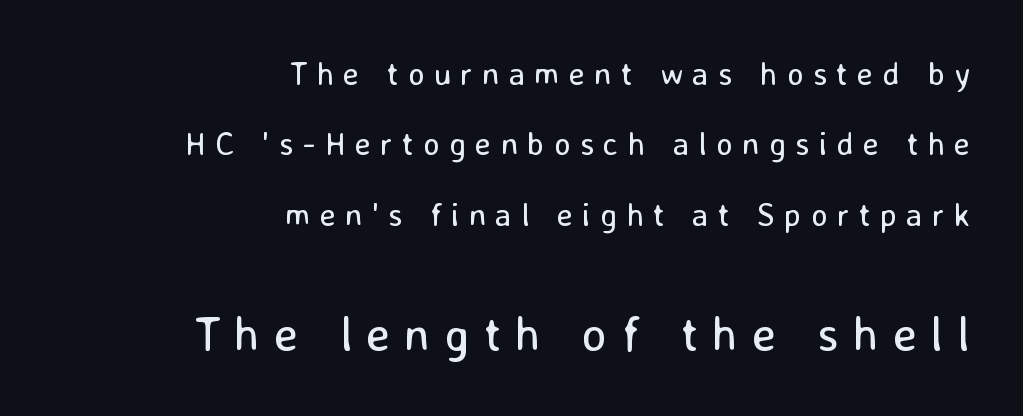
Q: Is the text bold? A: No.
Q: Is the text italic (slanted)? A: No, it is upright.
Q: Is the typeface a serif or a sans-serif typeface? A: Sans-serif.
Q: Is the text underlined? A: No.
Q: How is the paragraph aligned? A: Right-aligned.
Q: Is the spacing between letters normal or unusually wide? A: Unusually wide.
Q: Is the spacing between lines tight, normal or loose? A: Loose.
Q: Which block of text is set in a larger size, the first (top) or the second (bottom)? A: The second (bottom) one.
Q: Width (condensed, normal, or wide)? A: Normal.
Q: Stroke contrast? A: Low.
Q: x-height? A: Medium.
Q: Monospaced? A: No.
